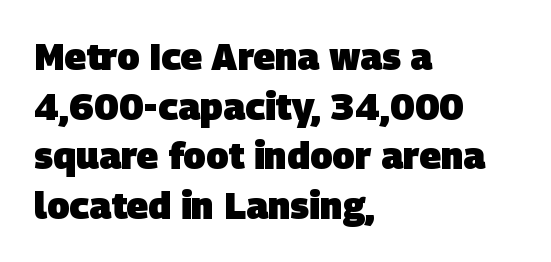
Q: Is the text bold? A: Yes.
Q: Is the typeface a serif or a sans-serif typeface? A: Sans-serif.
Q: Is the text underlined? A: No.
Q: How is the paragraph aligned? A: Left-aligned.
Q: Is the spacing between letters normal or unusually wide? A: Normal.
Q: Is the spacing between lines tight, normal or loose? A: Normal.
Q: Width (condensed, normal, or wide)? A: Normal.
Q: Stroke contrast? A: Low.
Q: x-height? A: Large.
Q: Monospaced? A: No.
